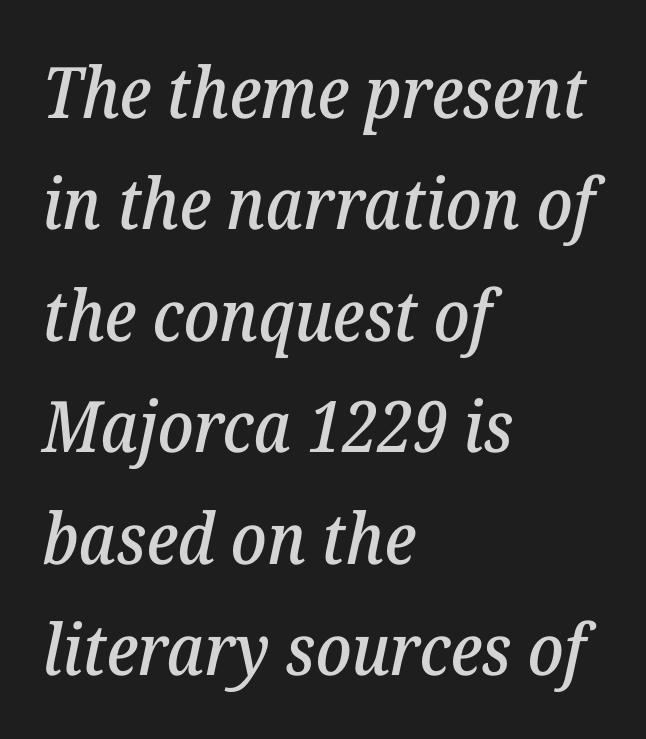
The rows are spaced the way most documents space them. The rendering keeps characters at their native spacing. Character widths vary here, with narrow letters taking less room than wide ones. Only glyphs here, with clear space below each row.
